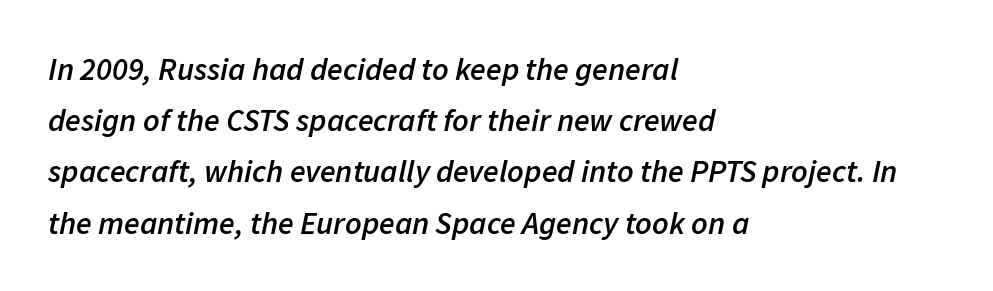
{"italic": "yes", "lean": "right", "slant_degrees": 11, "bold": "semi", "weight": "semibold", "width": "normal", "stroke_contrast": "low", "x_height": "medium", "monospaced": "no", "underline": "no", "align": "left", "line_spacing": "normal", "line_spacing_ratio": 1.6, "letter_spacing": "normal", "letter_spacing_em": 0.0, "glyph_px": 32}
